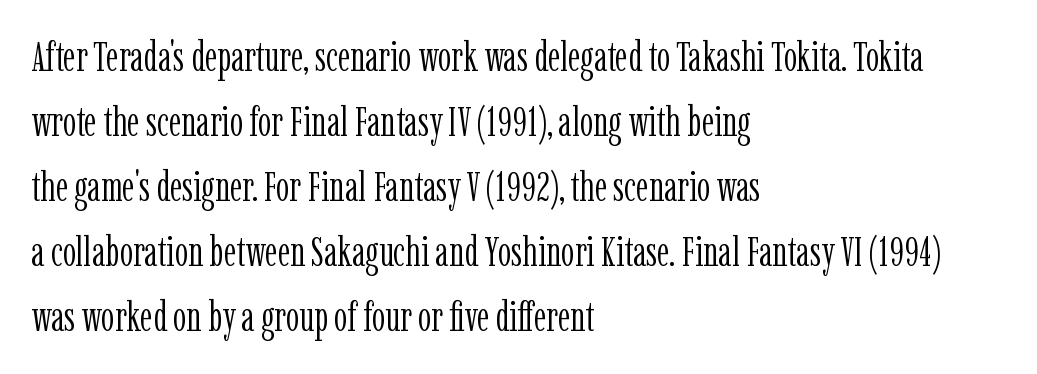
The image shows 42 px light, condensed serif type, upright; set left-aligned, normal line spacing (1.55x), normal letter spacing, not underlined; low stroke contrast and a medium x-height.
